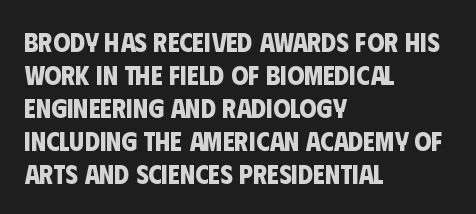
The image shows 27 px bold type; set left-aligned, line spacing 1.22x, normal letter spacing, not underlined.
